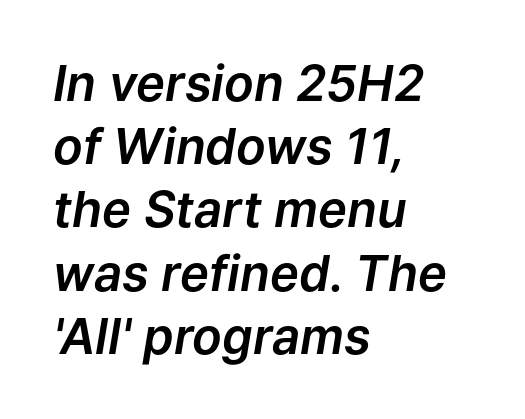
The face used here has a pronounced slope to its letters. Character widths vary here, with narrow letters taking less room than wide ones. The baseline area is clear. Where is the straight margin? On the left. The letterforms sit shoulder to shoulder at normal distance.
